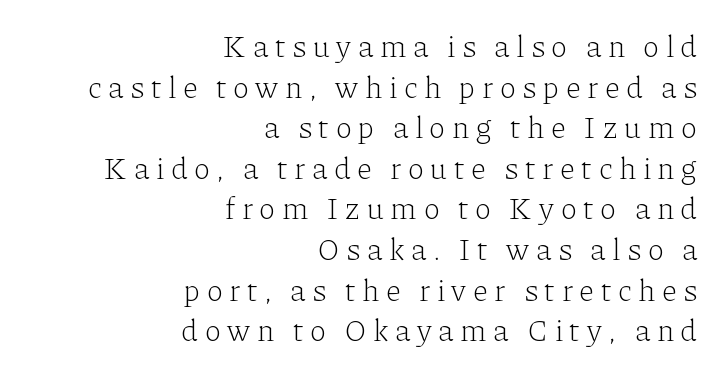
{"serif": "yes", "italic": "no", "bold": "no", "weight": "light", "width": "normal", "stroke_contrast": "low", "x_height": "medium", "monospaced": "no", "underline": "no", "align": "right", "line_spacing": "normal", "line_spacing_ratio": 1.31, "letter_spacing": "wide", "letter_spacing_em": 0.22, "glyph_px": 31}
